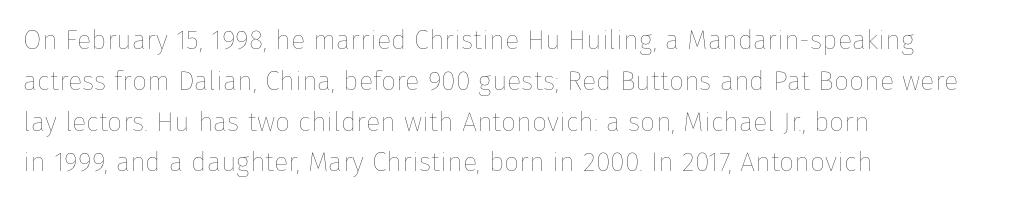
Q: Is the text bold? A: No.
Q: Is the text italic (slanted)? A: No, it is upright.
Q: Is the text underlined? A: No.
Q: How is the paragraph aligned? A: Left-aligned.
Q: Is the spacing between letters normal or unusually wide? A: Normal.
Q: Is the spacing between lines tight, normal or loose? A: Normal.
